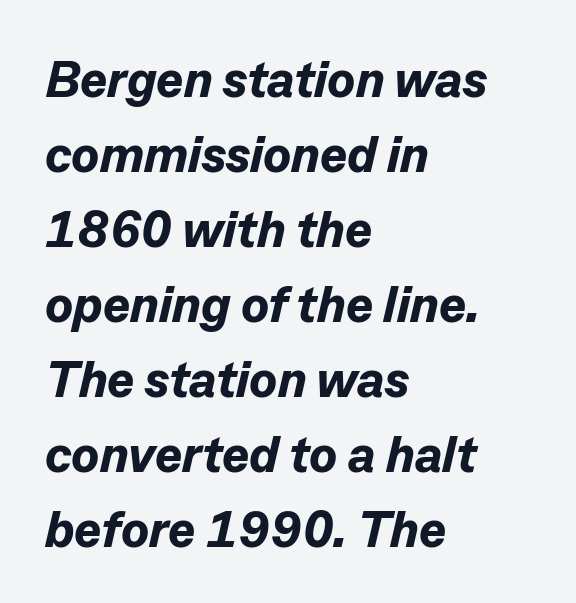
The image shows 51 px bold type, italic (leaning right); set left-aligned, normal line spacing (1.47x), normal letter spacing, not underlined; low stroke contrast and a medium x-height.
